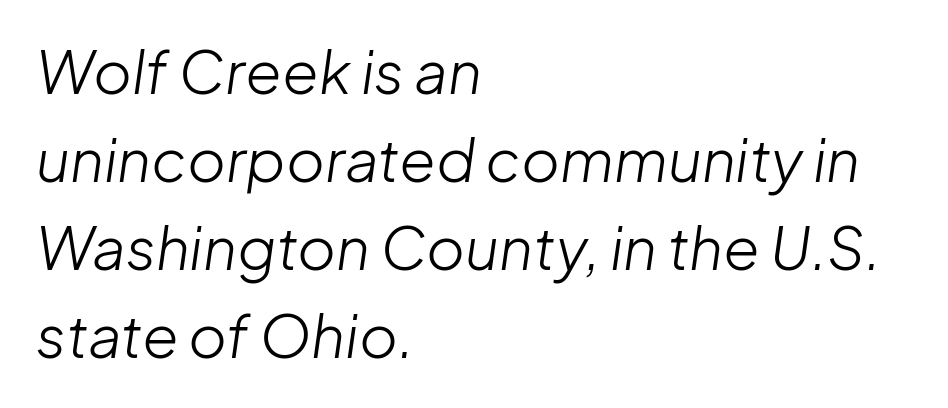
The image shows 59 px light type, italic (leaning right); set left-aligned, normal line spacing (1.49x), normal letter spacing, not underlined; low stroke contrast and a medium x-height.
